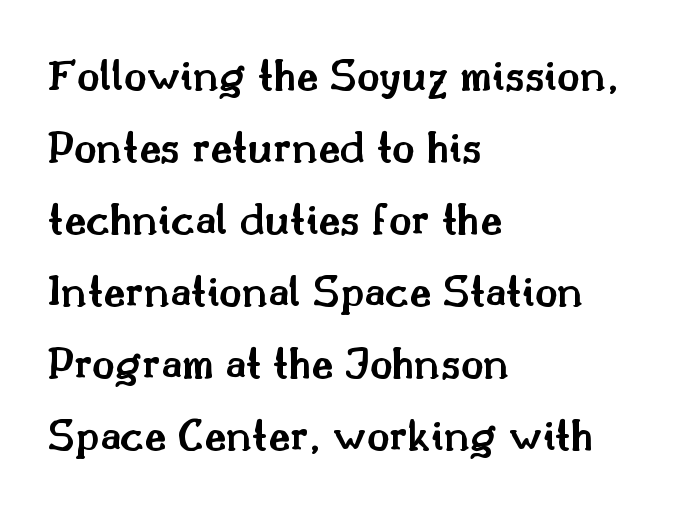
Q: Is the text bold? A: Semi-bold.
Q: Is the text italic (slanted)? A: No, it is upright.
Q: Is the typeface a serif or a sans-serif typeface? A: Serif.
Q: Is the text underlined? A: No.
Q: How is the paragraph aligned? A: Left-aligned.
Q: Is the spacing between letters normal or unusually wide? A: Normal.
Q: Is the spacing between lines tight, normal or loose? A: Normal.
Q: Width (condensed, normal, or wide)? A: Normal.
Q: Stroke contrast? A: Medium.
Q: x-height? A: Small.
Q: Monospaced? A: No.
